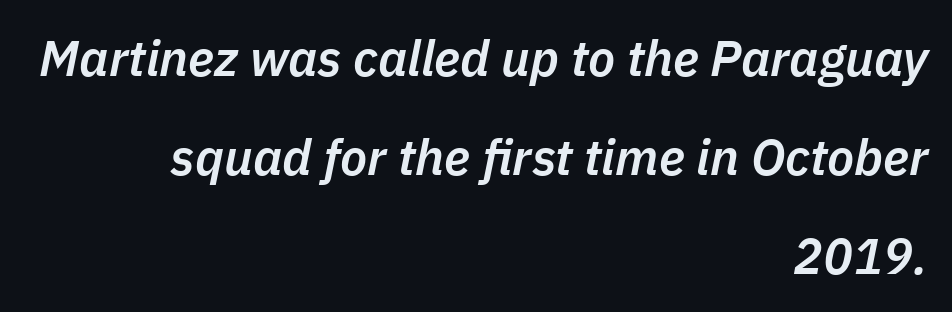
{"italic": "yes", "lean": "right", "slant_degrees": 11, "bold": "semi", "weight": "semibold", "width": "normal", "stroke_contrast": "low", "x_height": "medium", "monospaced": "no", "underline": "no", "align": "right", "line_spacing": "loose", "line_spacing_ratio": 1.98, "letter_spacing": "normal", "letter_spacing_em": 0.0, "glyph_px": 50}
